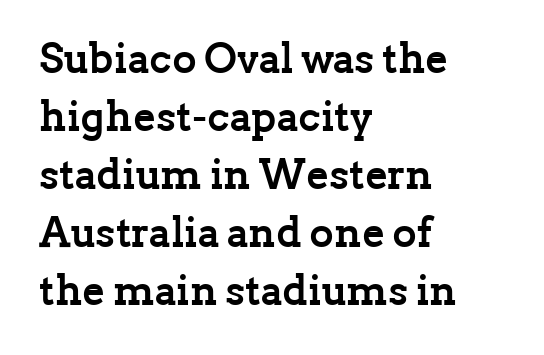
The image shows 42 px semibold serif type, upright; set left-aligned, normal line spacing (1.38x), normal letter spacing, not underlined; low stroke contrast and a medium x-height.
